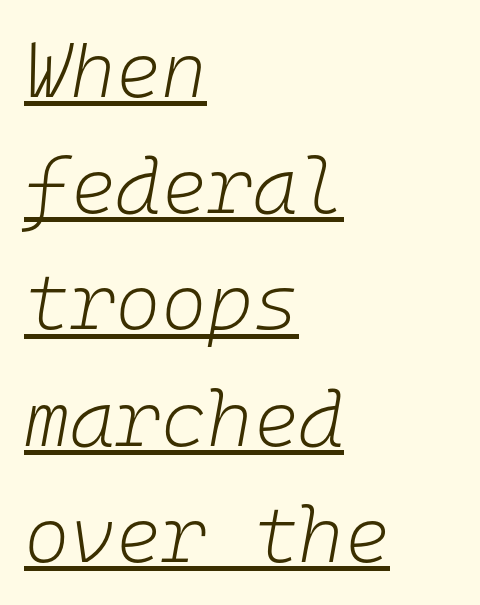
Short note: letters normally spaced. The passage shown leans; its letterforms are oblique. These glyphs show unthickened strokes, regular width or finer. Vertically, the passage feels balanced, rows spaced as you'd expect. The lines in this sample share a left origin and differ only in where they stop. Students, observe the line beneath the letters — that is underlining.
